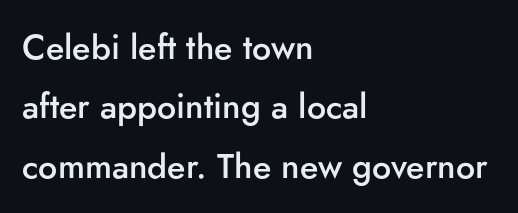
The image shows 34 px semibold sans-serif type, upright; set left-aligned, line spacing 1.75x, normal letter spacing, not underlined; low stroke contrast and a small x-height.
